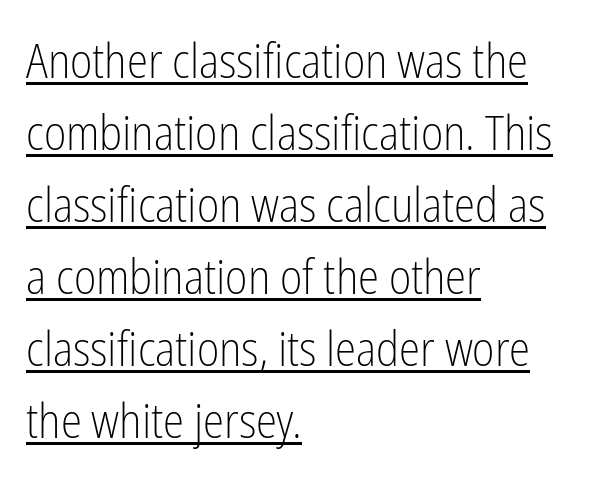
The lines in this sample share a left origin and differ only in where they stop. Look at the tracking — it's just the regular setting, nothing added. The font sits on the lighter half of the weight spectrum, regular included. Think of a printed novel: that variable character pitch is what you see here.
